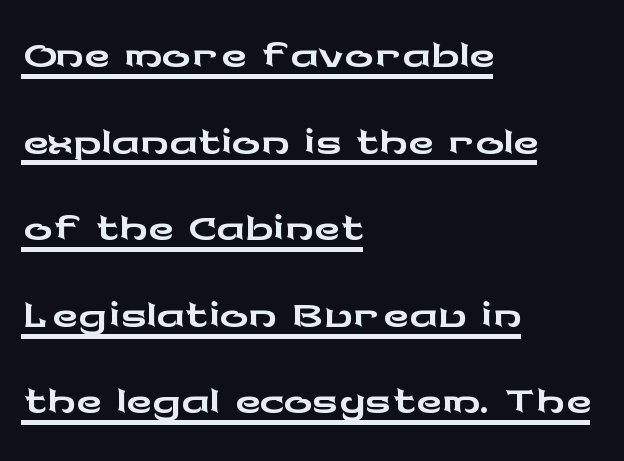
The lettering is marked with a stroke running underneath it. The rendering keeps characters at their native spacing. Note: no serifs on the glyphs. The lines in this sample share a left origin and differ only in where they stop. This is roman type, the default non-slanted kind. The rendering uses natural spacing where letterforms have individual widths.
